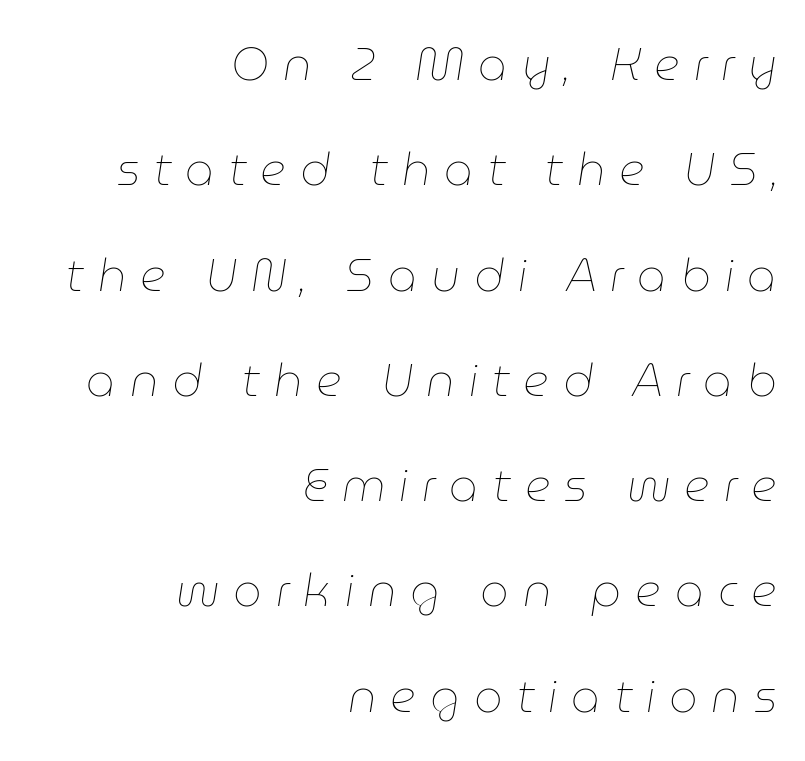
The image shows 45 px thin type, italic (leaning right); set right-aligned, loose line spacing (2.34x), unusually wide letter spacing (+0.31 em), not underlined; low stroke contrast and a medium x-height.
